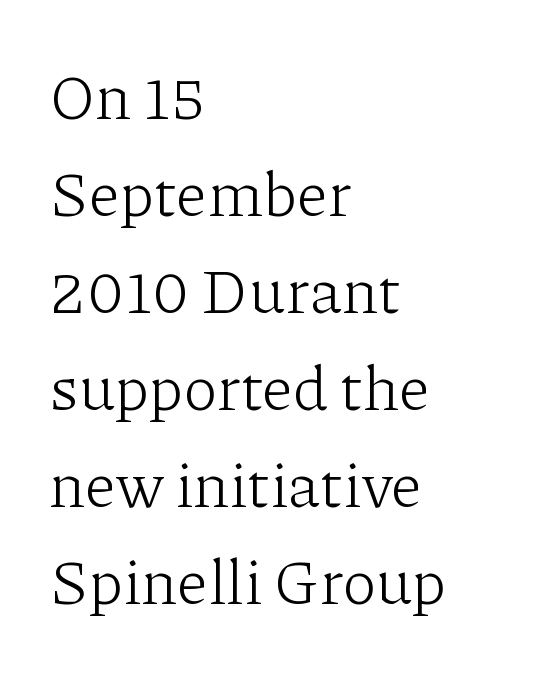
The image shows 63 px light serif type, upright; set left-aligned, normal line spacing (1.54x), normal letter spacing, not underlined; low stroke contrast and a medium x-height.
